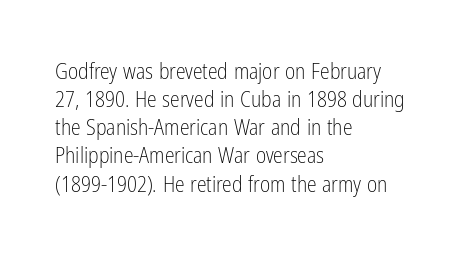
The image shows 22 px text type, upright; set left-aligned, normal line spacing (1.28x), normal letter spacing, not underlined.
